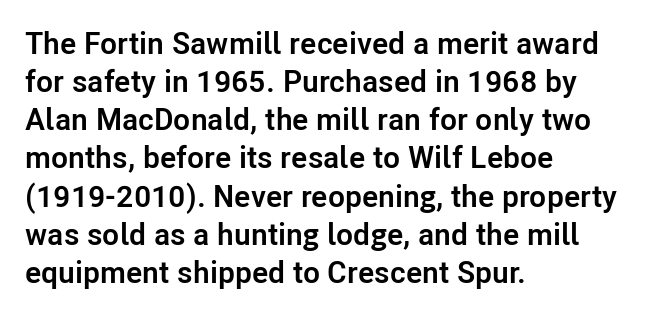
The letters are bold, with thick, heavy strokes. Characters remain perfectly vertical along every line. Caption: standard tracking, unaltered. This sample has the flowing, uneven cadence of proportional lettering. A bare baseline throughout the passage.
